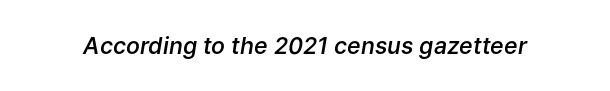
The image shows 23 px text type, italic (leaning right); set normal letter spacing, not underlined.
